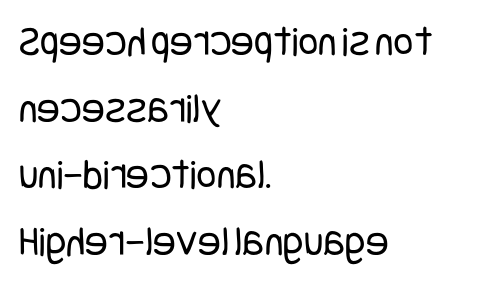
The image shows 43 px regular-weight, condensed sans-serif type, upright; set left-aligned, normal line spacing (1.55x), normal letter spacing, not underlined; low stroke contrast and a large x-height.
